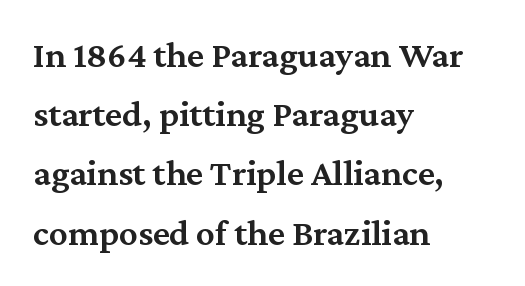
The line-height multiplier appears to be the usual default. This sample uses an upright cut, with every glyph sitting square on the baseline. Do the characters align in a grid? No, the font is proportional. Yep, those are serifs on the letters. Look at the stroke-to-counter ratio: somewhat heavy, a semibold. Words appear dense and cohesive because spacing is normal.
